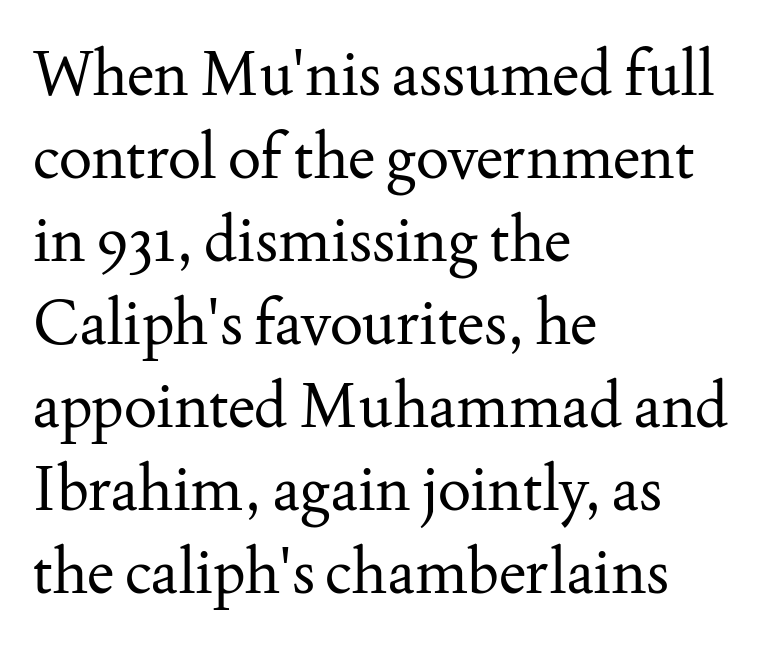
{"serif": "yes", "italic": "no", "bold": "no", "weight": "regular", "width": "normal", "stroke_contrast": "medium", "x_height": "small", "monospaced": "no", "underline": "no", "align": "left", "line_spacing": "normal", "line_spacing_ratio": 1.34, "letter_spacing": "normal", "letter_spacing_em": 0.0, "glyph_px": 62}
